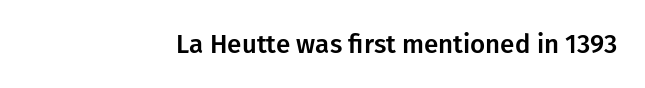
Q: Is the text italic (slanted)? A: No, it is upright.
Q: Is the text underlined? A: No.
Q: How is the paragraph aligned? A: Right-aligned.
Q: Is the spacing between letters normal or unusually wide? A: Normal.
